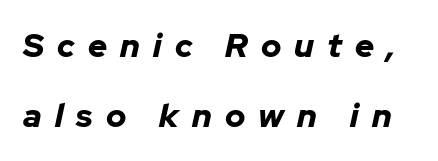
Q: Is the text bold? A: Yes.
Q: Is the text italic (slanted)? A: Yes, it leans right by about 12 degrees.
Q: Is the text underlined? A: No.
Q: Is the spacing between letters normal or unusually wide? A: Unusually wide.
Q: Is the spacing between lines tight, normal or loose? A: Loose.
Q: Width (condensed, normal, or wide)? A: Normal.
Q: Stroke contrast? A: Low.
Q: x-height? A: Medium.
Q: Monospaced? A: No.
